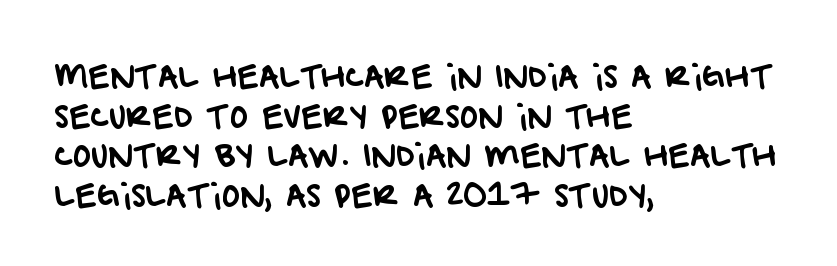
{"serif": "no", "width": "normal", "stroke_contrast": "low", "x_height": "large", "monospaced": "no", "underline": "no", "align": "left", "line_spacing": "normal", "line_spacing_ratio": 1.28, "letter_spacing": "normal", "letter_spacing_em": 0.0, "glyph_px": 31}
